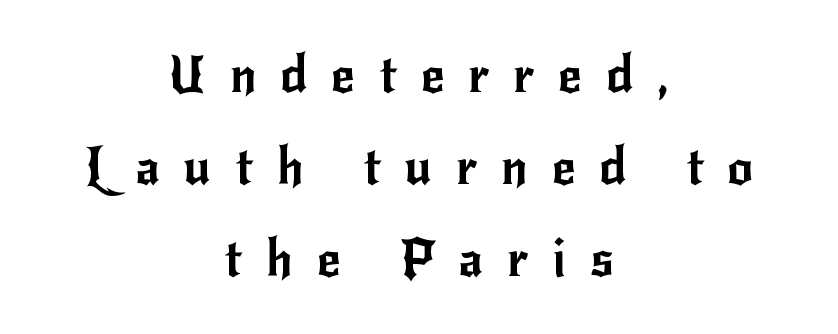
Quick note: underline off. A typesetter would call this proportional, since set widths differ per character. This rendering uses center alignment, leaving both contours irregular but symmetric. The typeface chosen for these lines omits serifs.
